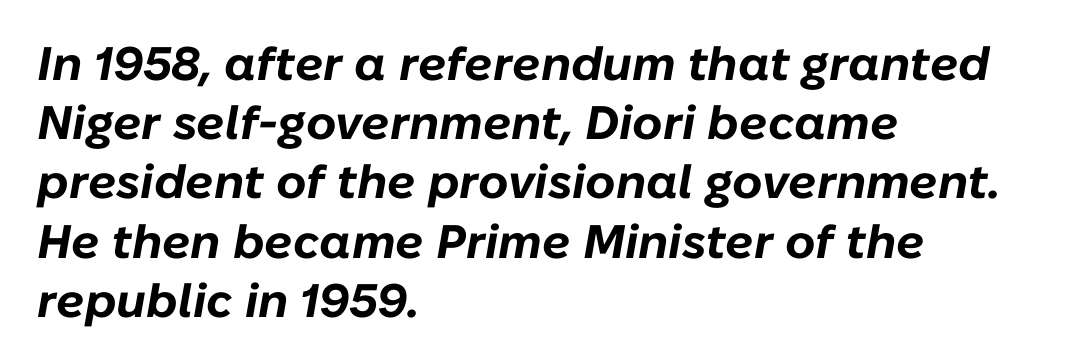
{"italic": "yes", "lean": "right", "slant_degrees": 10, "bold": "yes", "weight": "bold", "width": "normal", "stroke_contrast": "low", "x_height": "medium", "monospaced": "no", "underline": "no", "align": "left", "line_spacing": "normal", "line_spacing_ratio": 1.26, "letter_spacing": "normal", "letter_spacing_em": 0.0, "glyph_px": 47}
